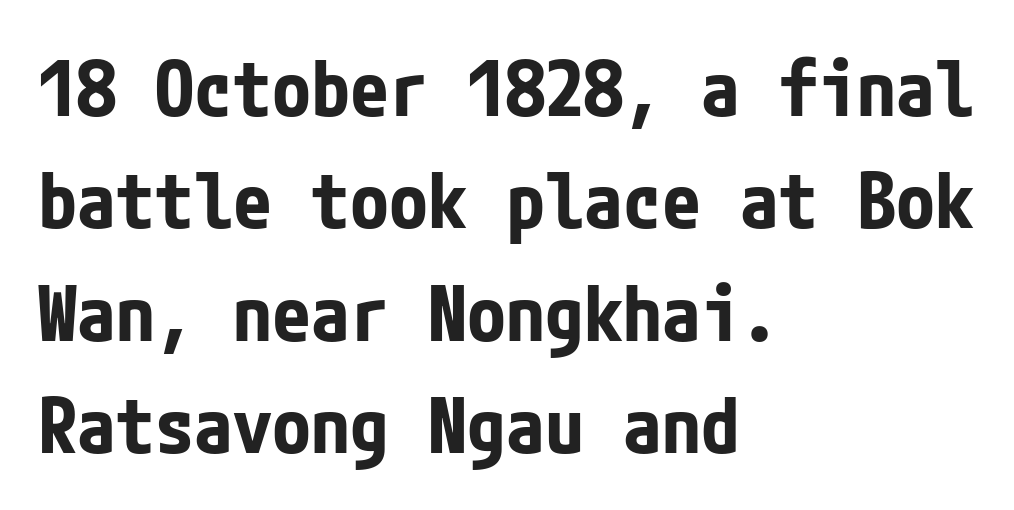
Q: Is the text bold? A: Yes.
Q: Is the text italic (slanted)? A: No, it is upright.
Q: Is the typeface a serif or a sans-serif typeface? A: Sans-serif.
Q: Is the text underlined? A: No.
Q: How is the paragraph aligned? A: Left-aligned.
Q: Is the spacing between letters normal or unusually wide? A: Normal.
Q: Is the spacing between lines tight, normal or loose? A: Normal.
Q: Width (condensed, normal, or wide)? A: Condensed.
Q: Stroke contrast? A: Low.
Q: x-height? A: Medium.
